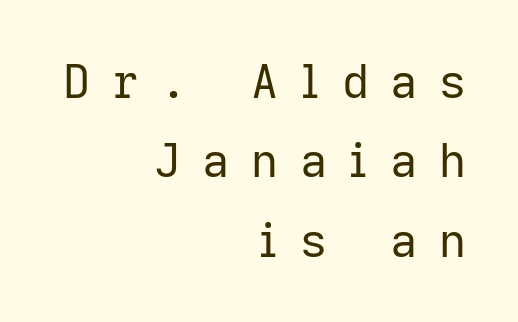
The image shows 47 px regular-weight sans-serif type, upright; set right-aligned, normal line spacing (1.69x), unusually wide letter spacing (+0.46 em), not underlined; low stroke contrast and a medium x-height.
